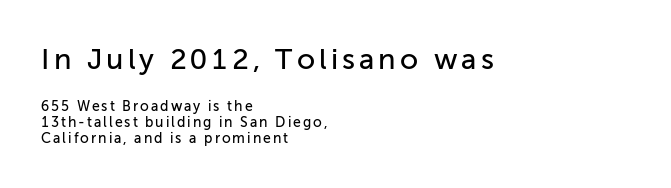
Q: Is the text italic (slanted)? A: No, it is upright.
Q: Is the typeface a serif or a sans-serif typeface? A: Sans-serif.
Q: Is the text underlined? A: No.
Q: How is the paragraph aligned? A: Left-aligned.
Q: Is the spacing between lines tight, normal or loose? A: Tight.
Q: Which block of text is set in a larger size, the first (top) or the second (bottom)? A: The first (top) one.
Q: Width (condensed, normal, or wide)? A: Normal.
Q: Stroke contrast? A: Low.
Q: x-height? A: Medium.
Q: Monospaced? A: No.
